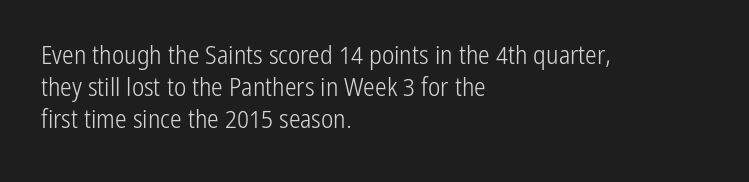
Q: Is the text bold? A: No.
Q: Is the text italic (slanted)? A: No, it is upright.
Q: Is the text underlined? A: No.
Q: How is the paragraph aligned? A: Left-aligned.
Q: Is the spacing between letters normal or unusually wide? A: Normal.
